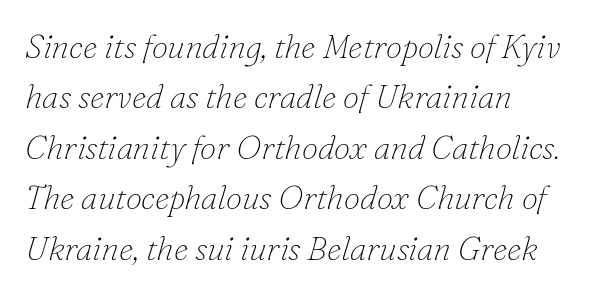
The image shows 33 px thin serif type, italic (leaning right); set left-aligned, normal line spacing (1.53x), normal letter spacing, not underlined; low stroke contrast and a small x-height.
